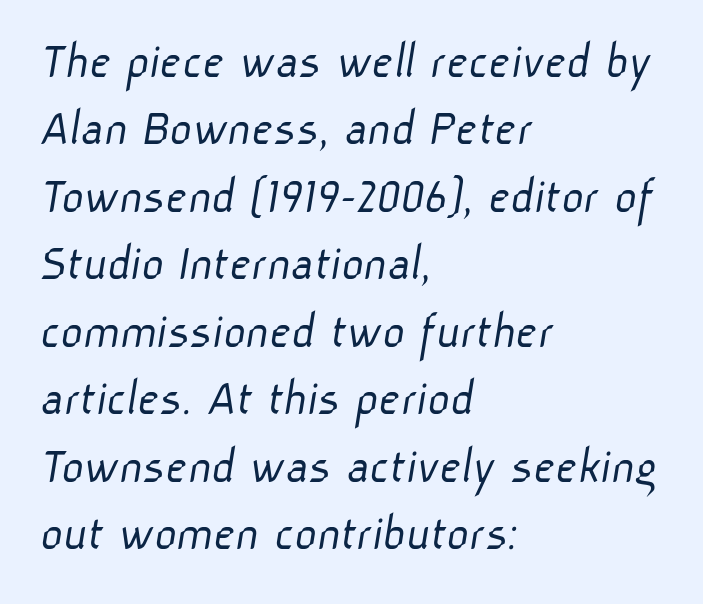
I'd call this a sans setting — the letters go barefoot. Each new line begins a customary step beneath the previous one. The rag falls on the right side of this text block. Letters have the restrained weight of plain body copy at most.
